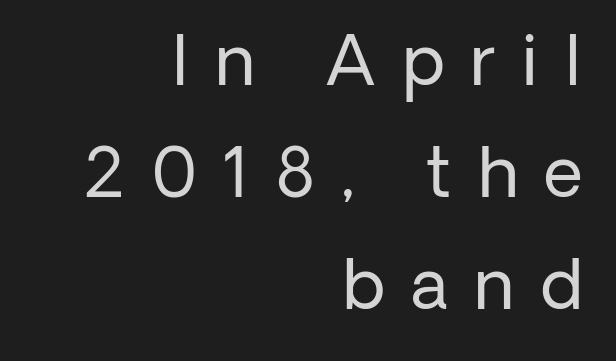
Lines of text with bare space underneath. The glyphs in this specimen are sans serif. Do the letters lean? They stand straight. The weight tops out at a normal text grade. Where is the straight margin? On the right. Regular leading.
